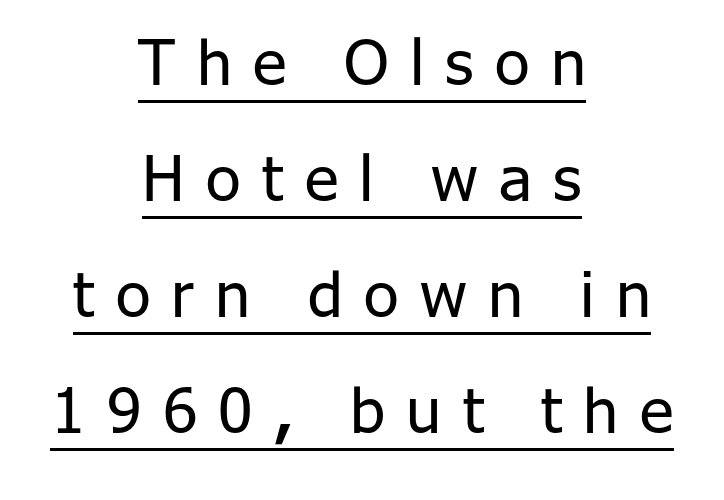
The image shows 63 px regular-weight sans-serif type, upright; set centered, line spacing 1.84x, unusually wide letter spacing (+0.34 em), underlined; low stroke contrast and a medium x-height.
